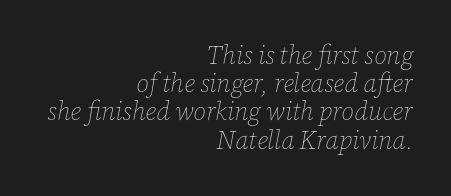
{"italic": "yes", "lean": "right", "slant_degrees": 12, "bold": "no", "underline": "no", "align": "right", "line_spacing": "tight", "line_spacing_ratio": 1.13, "letter_spacing": "normal", "letter_spacing_em": 0.0, "glyph_px": 25}
